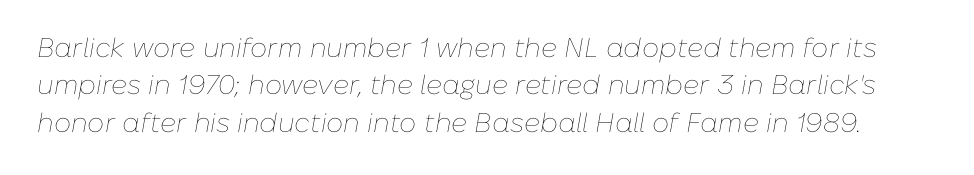
The image shows 27 px text type, italic (leaning right); set normal line spacing (1.38x), normal letter spacing, not underlined.
